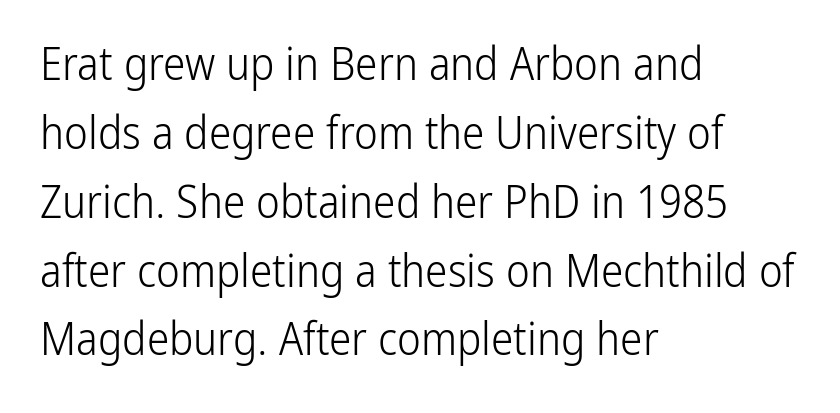
{"serif": "no", "italic": "no", "bold": "no", "weight": "light", "width": "condensed", "stroke_contrast": "low", "x_height": "medium", "monospaced": "no", "underline": "no", "align": "left", "line_spacing": "normal", "line_spacing_ratio": 1.53, "letter_spacing": "normal", "letter_spacing_em": 0.0, "glyph_px": 45}
